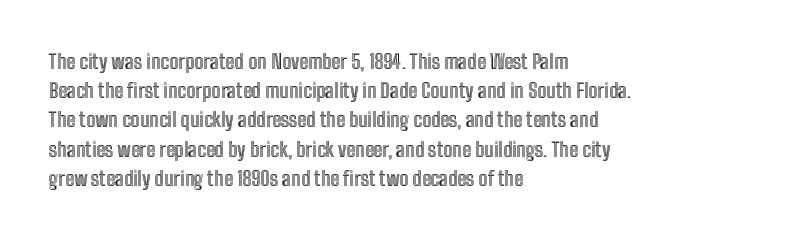
Q: Is the text italic (slanted)? A: No, it is upright.
Q: Is the text underlined? A: No.
Q: How is the paragraph aligned? A: Left-aligned.
Q: Is the spacing between letters normal or unusually wide? A: Normal.
Q: Is the spacing between lines tight, normal or loose? A: Normal.
